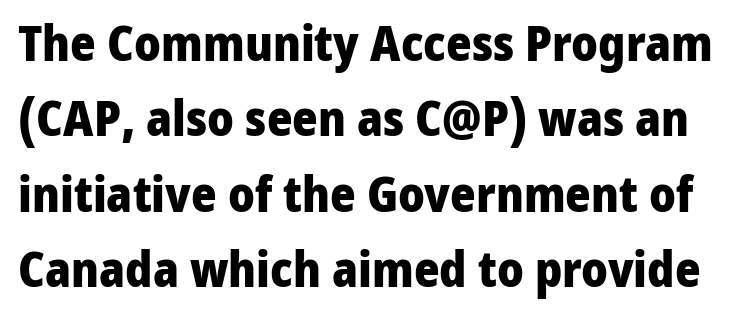
You can tell it's not italic because the verticals are truly vertical. Decoration check: the copy has no underline. Honestly, the letter spacing is just normal — you wouldn't notice it. The rendering uses a bold face; every stroke is thick and dark. How would I describe the line gaps? Plain and ordinary.
